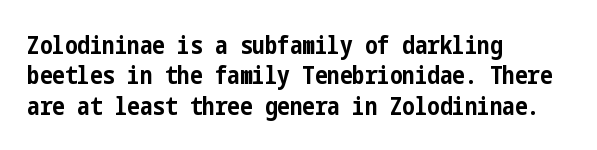
Q: Is the text bold? A: Yes.
Q: Is the text italic (slanted)? A: No, it is upright.
Q: Is the text underlined? A: No.
Q: How is the paragraph aligned? A: Left-aligned.
Q: Is the spacing between letters normal or unusually wide? A: Normal.
